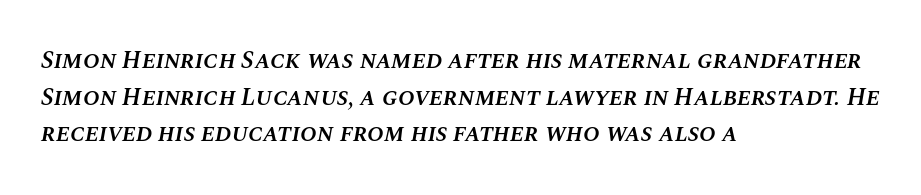
Underline: absent. A normal amount of white space separates one row of letters from the next. The lettering tilts uniformly, giving the passage an italic look. Each line starts at the same left margin while the right side varies.
